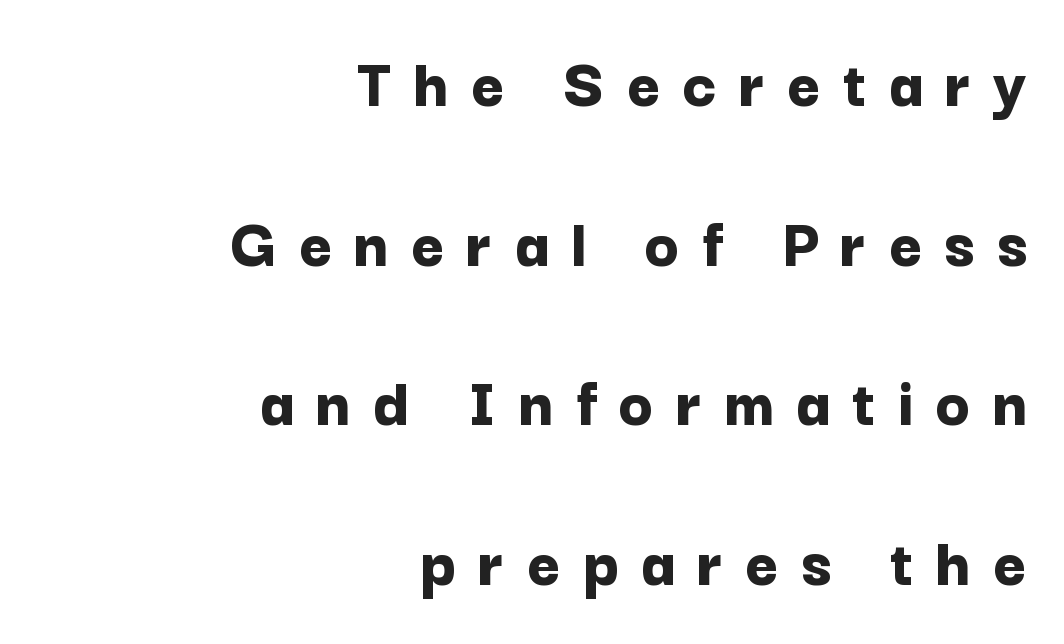
Q: Is the text bold? A: Yes.
Q: Is the text italic (slanted)? A: No, it is upright.
Q: Is the typeface a serif or a sans-serif typeface? A: Sans-serif.
Q: Is the text underlined? A: No.
Q: How is the paragraph aligned? A: Right-aligned.
Q: Is the spacing between letters normal or unusually wide? A: Unusually wide.
Q: Is the spacing between lines tight, normal or loose? A: Loose.
Q: Width (condensed, normal, or wide)? A: Normal.
Q: Stroke contrast? A: Low.
Q: x-height? A: Medium.
Q: Monospaced? A: No.
